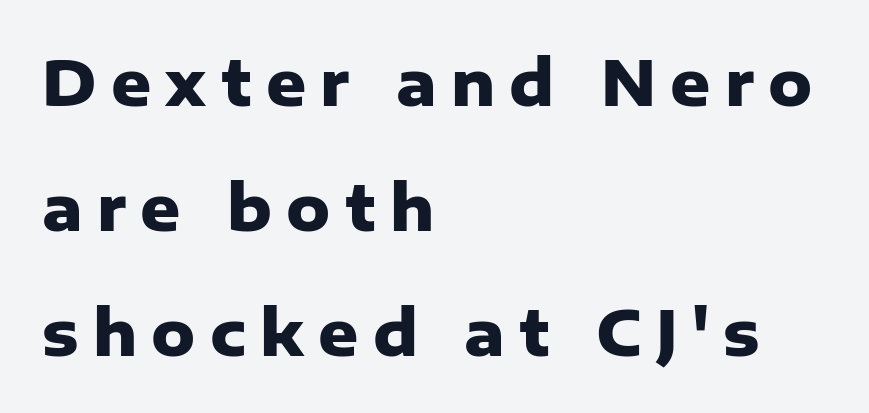
Ascenders rise straight up at ninety degrees. In terms of leading, this rendering errs on the spacious side. Is the block centered? No — it sits flush against the left margin. Varying glyph widths throughout — classic text-font behaviour. The face used here is rendered with a markedly widened letterfit. Check the space under the baseline: it is left empty.
